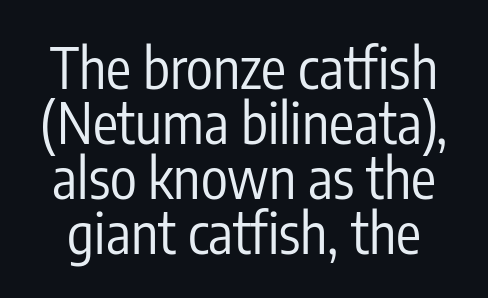
The image shows 56 px regular-weight, condensed sans-serif type, upright; set tight line spacing (0.98x), normal letter spacing, not underlined; low stroke contrast and a medium x-height.
